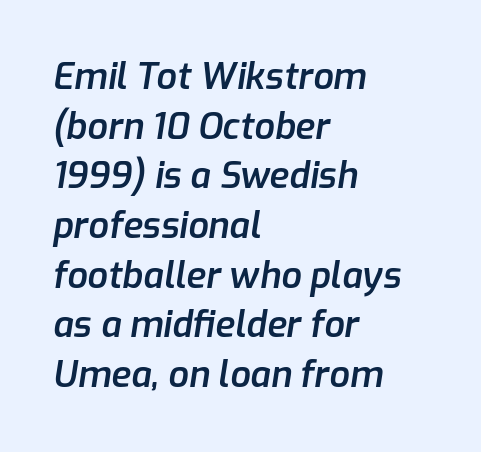
Q: Is the text bold? A: Semi-bold.
Q: Is the text italic (slanted)? A: Yes, it leans right by about 9 degrees.
Q: Is the text underlined? A: No.
Q: How is the paragraph aligned? A: Left-aligned.
Q: Is the spacing between letters normal or unusually wide? A: Normal.
Q: Is the spacing between lines tight, normal or loose? A: Normal.
Q: Width (condensed, normal, or wide)? A: Normal.
Q: Stroke contrast? A: Low.
Q: x-height? A: Medium.
Q: Monospaced? A: No.
